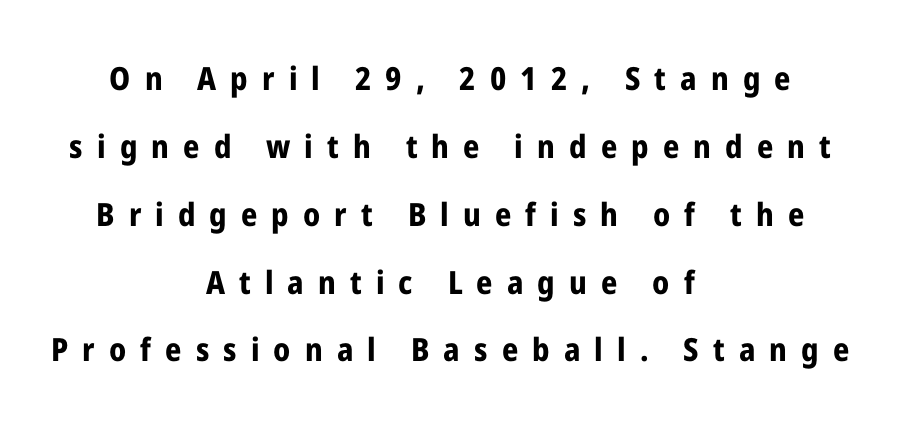
The image shows 32 px bold, condensed sans-serif type, upright; set centered, loose line spacing (2.12x), unusually wide letter spacing (+0.44 em), not underlined; low stroke contrast and a medium x-height.
